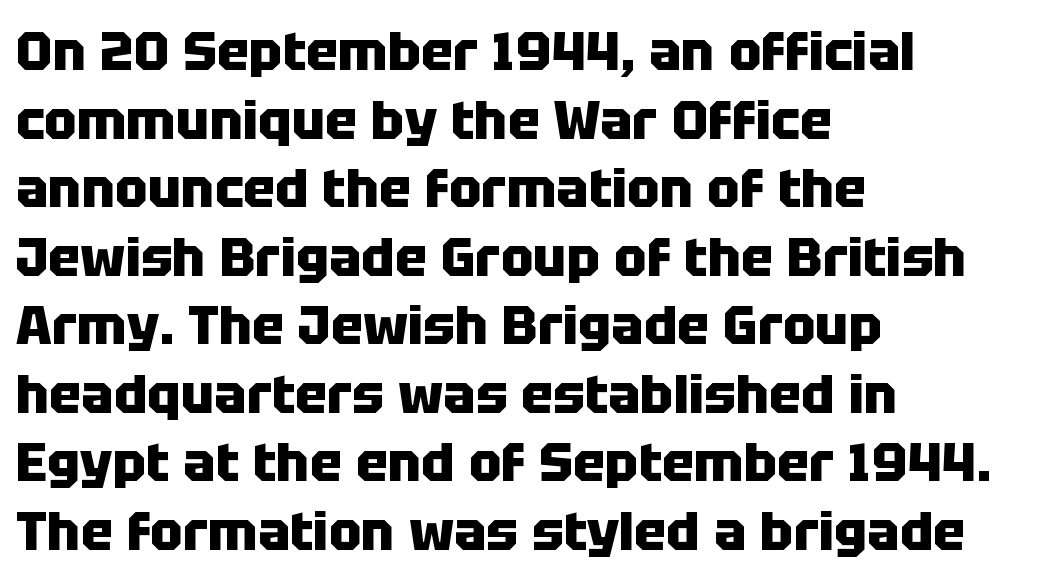
Interline gaps are of average width in this sample. The rag falls on the right side of this text block. The typography opts for an upright posture over an oblique one. Between one letter and the next there's only the usual sliver of space. These lines are rendered in a variable-pitch font. The sample has been set heavy, in full bold.
